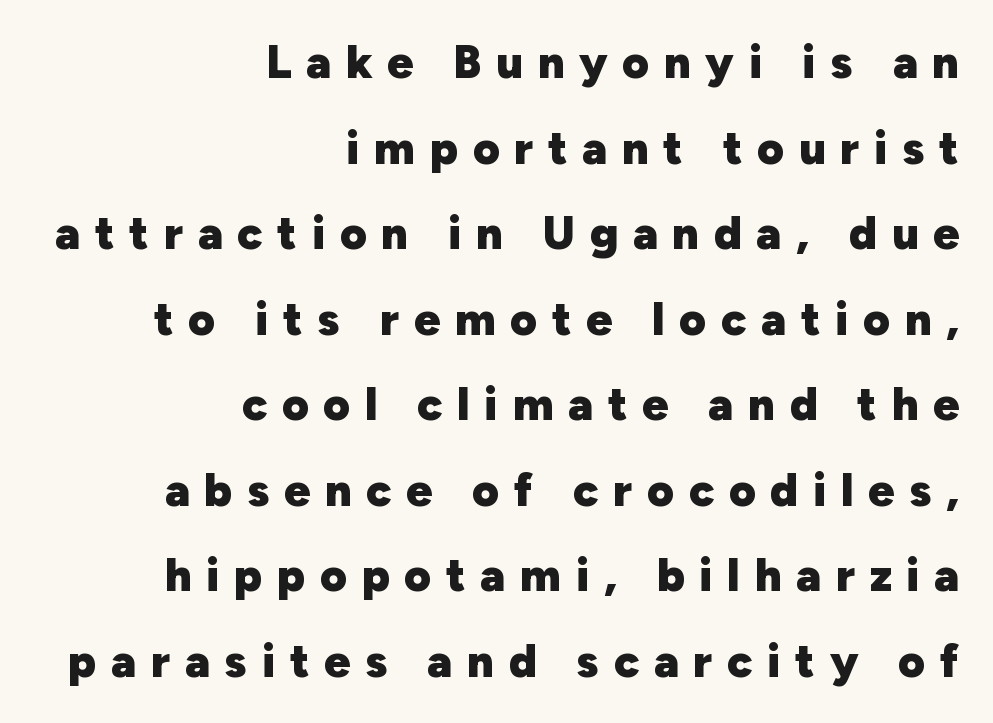
The image shows 46 px heavy sans-serif type, upright; set right-aligned, line spacing 1.86x, unusually wide letter spacing (+0.32 em), not underlined; low stroke contrast and a medium x-height.
